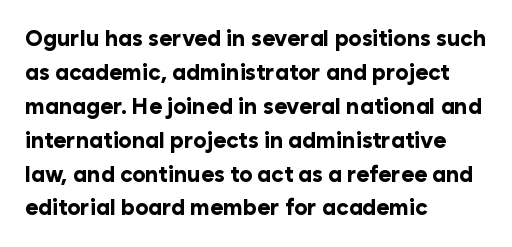
The image shows 22 px bold type, upright; set left-aligned, normal line spacing (1.54x), normal letter spacing, not underlined.
